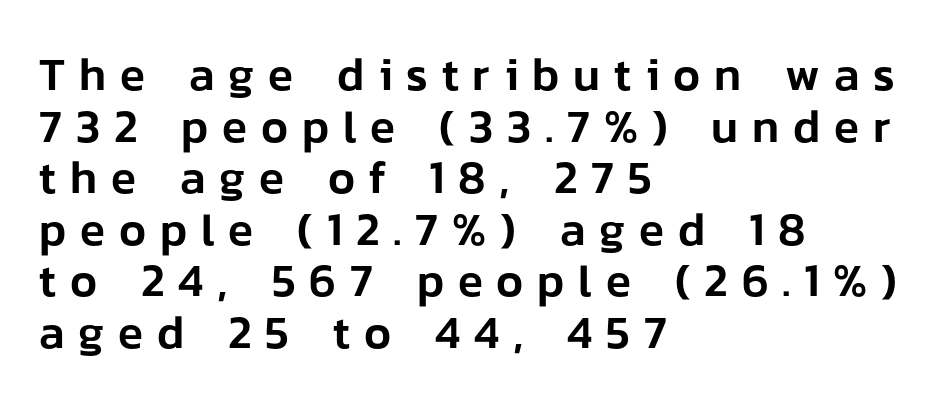
{"serif": "no", "italic": "no", "width": "normal", "stroke_contrast": "low", "x_height": "medium", "monospaced": "no", "underline": "no", "align": "left", "line_spacing": "tight", "line_spacing_ratio": 1.12, "letter_spacing": "wide", "letter_spacing_em": 0.3, "glyph_px": 46}
